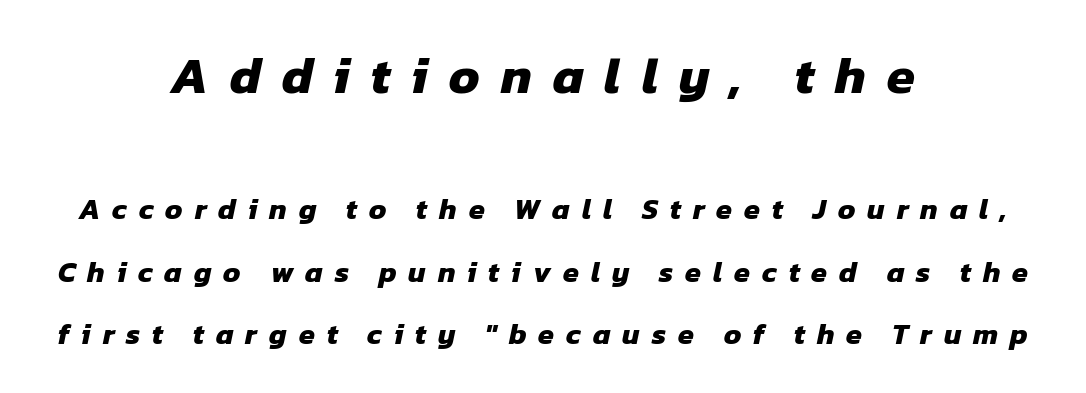
The image shows 51 px heavy sans-serif type; set centered, loose line spacing (2.16x), unusually wide letter spacing (+0.41 em), not underlined; the first (top) block is 1.76x larger; low stroke contrast and a medium x-height.
